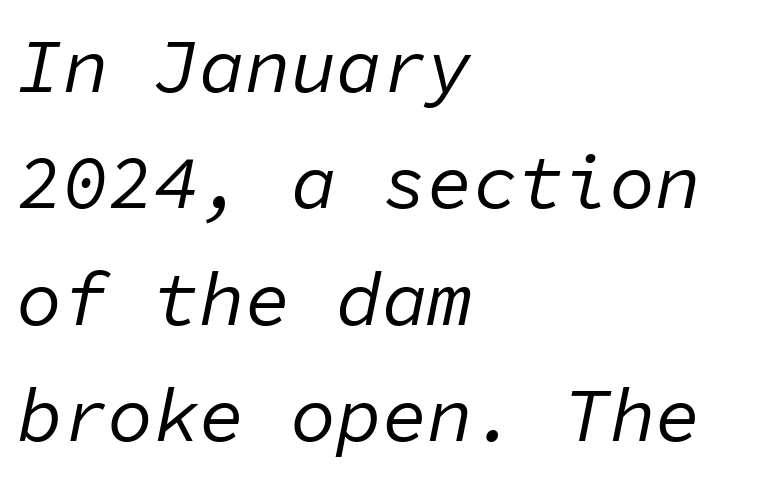
Q: Is the text bold? A: No.
Q: Is the text italic (slanted)? A: Yes, it leans right by about 11 degrees.
Q: Is the text underlined? A: No.
Q: How is the paragraph aligned? A: Left-aligned.
Q: Is the spacing between letters normal or unusually wide? A: Normal.
Q: Is the spacing between lines tight, normal or loose? A: Normal.
Q: Width (condensed, normal, or wide)? A: Normal.
Q: Stroke contrast? A: Low.
Q: x-height? A: Medium.
Q: Monospaced? A: Yes.
